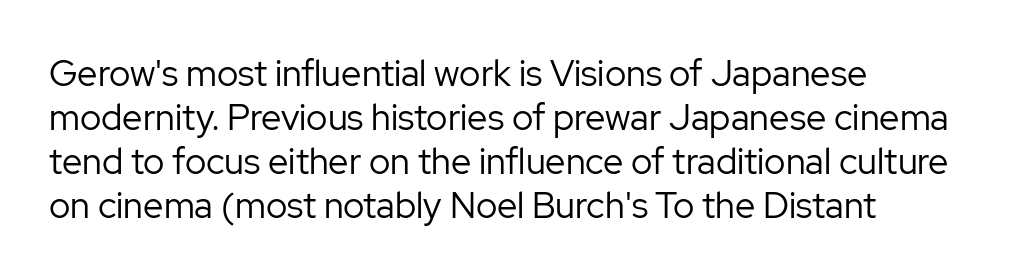
Any mark beneath the type? The region is blank. Characters remain perfectly vertical along every line. Each letter keeps its own natural width here, so spacing adapts to shape. The letterforms sit at book weight or below. Notice how the passage keeps a crisp vertical edge on the left only. The face used here is rendered with its standard letterfit.
